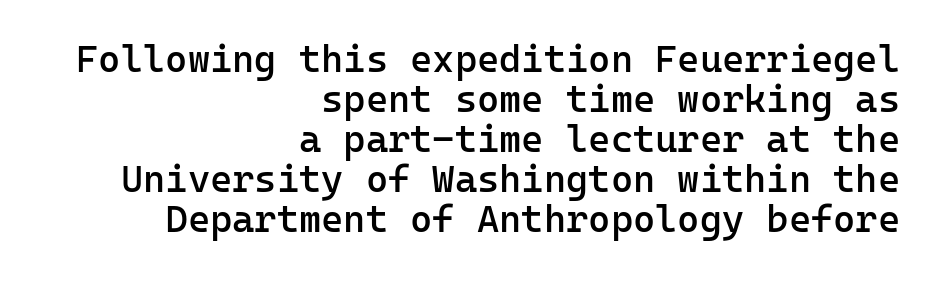
Tracking here is standard; glyphs follow each other at the usual distance. The font family rendered here belongs to the sans-serif group. The space beneath each line is pristine and unruled. Notice how the stems are strictly vertical — no italics here. The rag falls on the left side of this text block.
